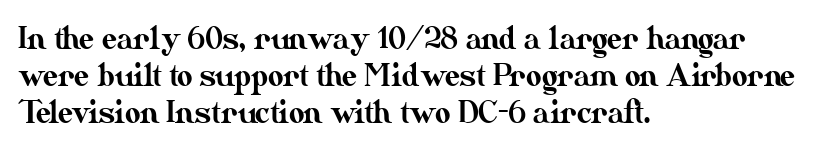
Compared with a centered layout, this one pins lines to the left instead. Observe the ordinary spacing: letters are neighbours, not strangers. You could not count columns in this text — the font is proportionally spaced. Underline: absent. Italic? Not at all — the glyphs are vertical.
